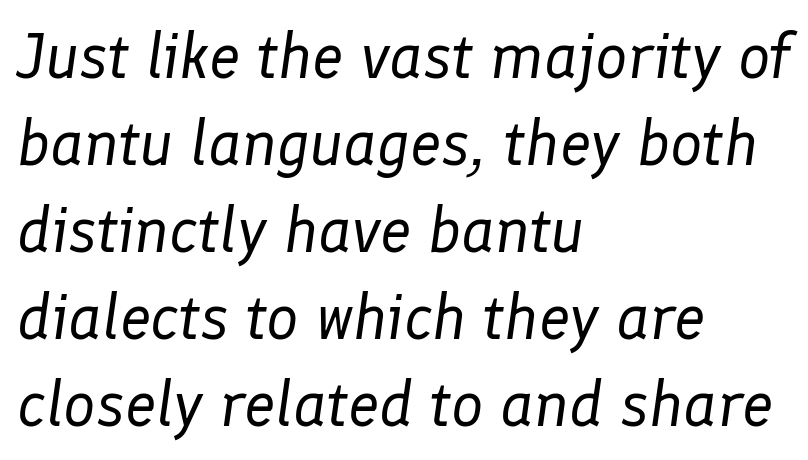
Q: Is the text bold? A: No.
Q: Is the text italic (slanted)? A: Yes, it leans right by about 8 degrees.
Q: Is the text underlined? A: No.
Q: How is the paragraph aligned? A: Left-aligned.
Q: Is the spacing between letters normal or unusually wide? A: Normal.
Q: Is the spacing between lines tight, normal or loose? A: Normal.
Q: Width (condensed, normal, or wide)? A: Normal.
Q: Stroke contrast? A: Low.
Q: x-height? A: Medium.
Q: Monospaced? A: No.
